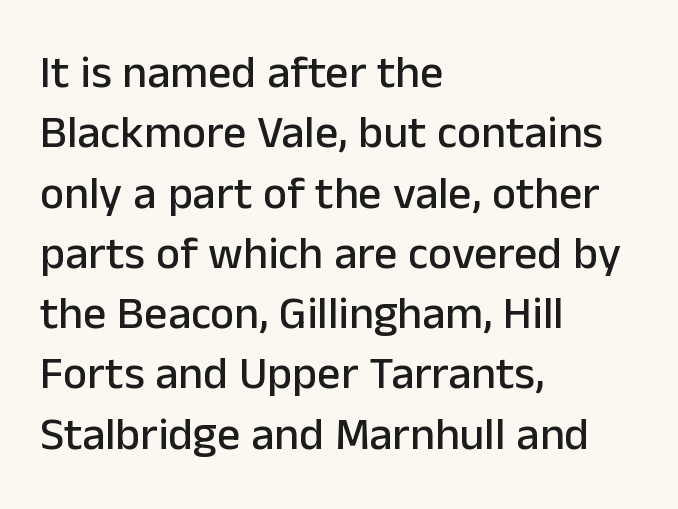
Q: Is the text italic (slanted)? A: No, it is upright.
Q: Is the typeface a serif or a sans-serif typeface? A: Sans-serif.
Q: Is the text underlined? A: No.
Q: How is the paragraph aligned? A: Left-aligned.
Q: Is the spacing between letters normal or unusually wide? A: Normal.
Q: Is the spacing between lines tight, normal or loose? A: Normal.
Q: Width (condensed, normal, or wide)? A: Normal.
Q: Stroke contrast? A: Low.
Q: x-height? A: Medium.
Q: Monospaced? A: No.
